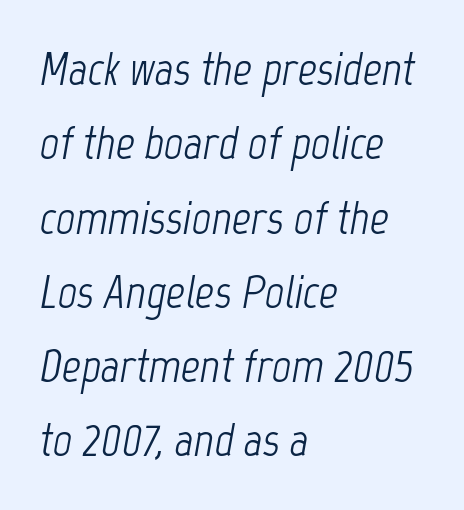
Nothing heavy about these letters — not bold at all. You could not count columns in this text — the font is proportionally spaced. The gap between lines stays unmarked. Short and long lines alike share a common starting point at left. This sample keeps an unexceptional amount of space between lines.
